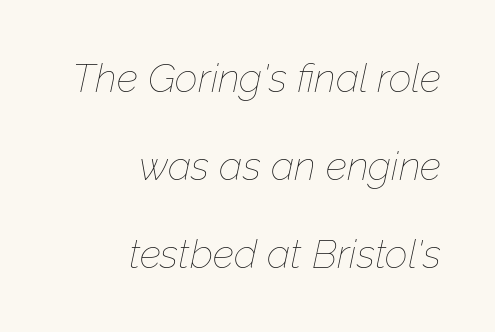
{"italic": "yes", "lean": "right", "slant_degrees": 12, "bold": "no", "weight": "thin", "width": "normal", "stroke_contrast": "low", "x_height": "medium", "monospaced": "no", "underline": "no", "align": "right", "line_spacing": "loose", "line_spacing_ratio": 2.2, "letter_spacing": "normal", "letter_spacing_em": 0.0, "glyph_px": 40}
